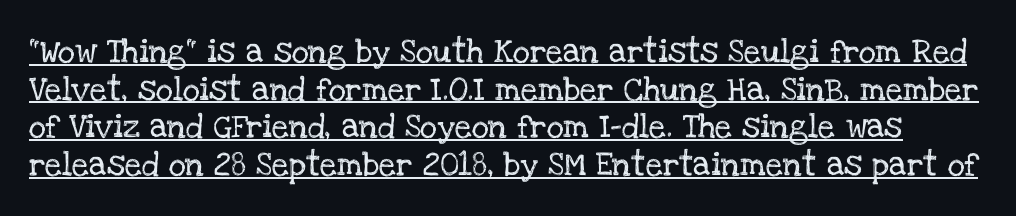
{"italic": "no", "underline": "yes", "line_spacing": "normal", "line_spacing_ratio": 1.57, "letter_spacing": "normal", "letter_spacing_em": 0.0, "glyph_px": 24}
